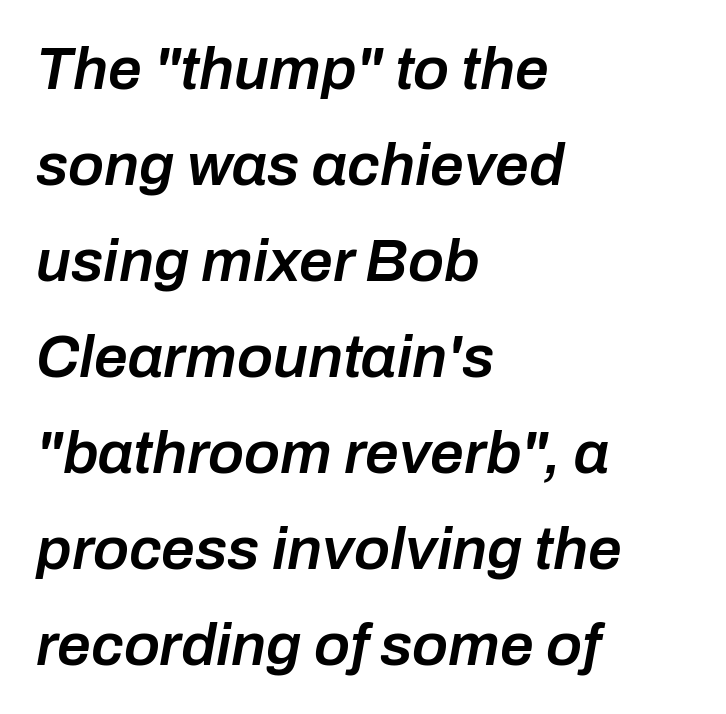
Q: Is the text bold? A: Semi-bold.
Q: Is the text italic (slanted)? A: Yes, it leans right by about 10 degrees.
Q: Is the text underlined? A: No.
Q: How is the paragraph aligned? A: Left-aligned.
Q: Is the spacing between letters normal or unusually wide? A: Normal.
Q: Is the spacing between lines tight, normal or loose? A: Normal.
Q: Width (condensed, normal, or wide)? A: Normal.
Q: Stroke contrast? A: Low.
Q: x-height? A: Medium.
Q: Monospaced? A: No.
